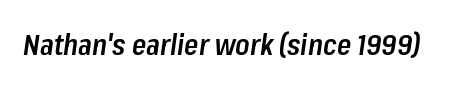
Q: Is the text bold? A: Semi-bold.
Q: Is the text italic (slanted)? A: Yes, it leans right by about 8 degrees.
Q: Is the text underlined? A: No.
Q: Is the spacing between letters normal or unusually wide? A: Normal.
Q: Width (condensed, normal, or wide)? A: Condensed.
Q: Stroke contrast? A: Low.
Q: x-height? A: Medium.
Q: Monospaced? A: No.
